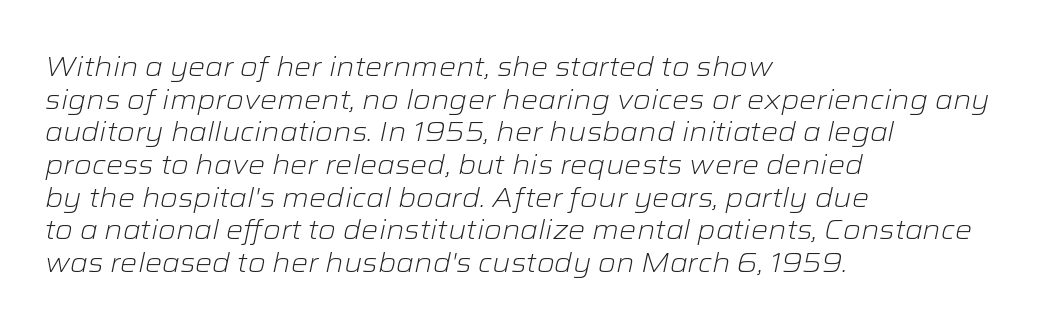
Q: Is the text bold? A: No.
Q: Is the text italic (slanted)? A: Yes, it leans right by about 12 degrees.
Q: Is the text underlined? A: No.
Q: How is the paragraph aligned? A: Left-aligned.
Q: Is the spacing between letters normal or unusually wide? A: Normal.
